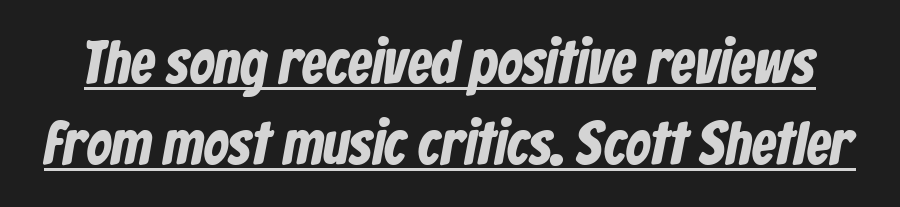
{"serif": "no", "bold": "yes", "weight": "bold", "width": "condensed", "stroke_contrast": "low", "x_height": "medium", "monospaced": "no", "underline": "yes", "line_spacing": "normal", "line_spacing_ratio": 1.32, "letter_spacing": "normal", "letter_spacing_em": 0.0, "glyph_px": 61}
